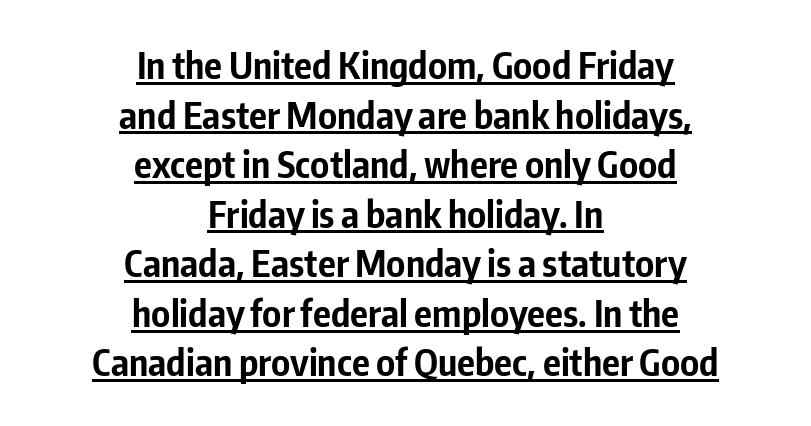
The image shows 37 px bold, condensed sans-serif type, upright; set centered, normal line spacing (1.34x), normal letter spacing, underlined; low stroke contrast and a medium x-height.
